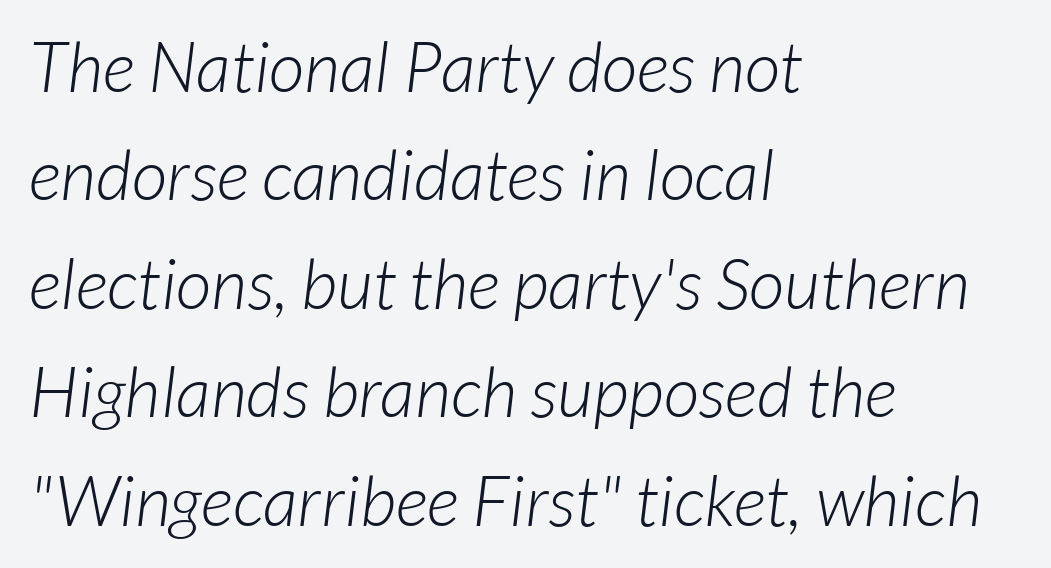
Alignment: flush left. The rendering uses natural spacing where letterforms have individual widths. Each row of text sits above clean, open space. There is no visible air inserted between adjacent glyphs. This rendering employs a face without finishing strokes, i.e., a sans-serif. This sample keeps an unexceptional amount of space between lines.
